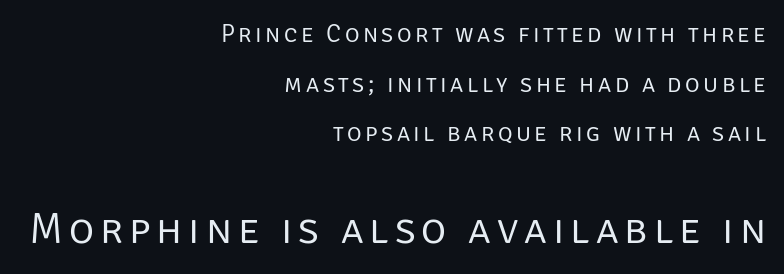
Which of the two is more prominent by size? The second, at the bottom. Serifs: no, the terminals of the letterforms are clean. Vertical spacing — loose. Nope, not italic — everything's standing straight. Bold? No — there's no thickening of the strokes. Descender tails drop into unmarked territory.
